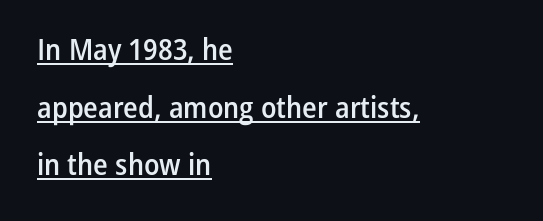
Q: Is the text bold? A: Semi-bold.
Q: Is the text italic (slanted)? A: No, it is upright.
Q: Is the typeface a serif or a sans-serif typeface? A: Sans-serif.
Q: Is the text underlined? A: Yes.
Q: How is the paragraph aligned? A: Left-aligned.
Q: Is the spacing between letters normal or unusually wide? A: Normal.
Q: Is the spacing between lines tight, normal or loose? A: Loose.
Q: Width (condensed, normal, or wide)? A: Condensed.
Q: Stroke contrast? A: Low.
Q: x-height? A: Medium.
Q: Monospaced? A: No.
